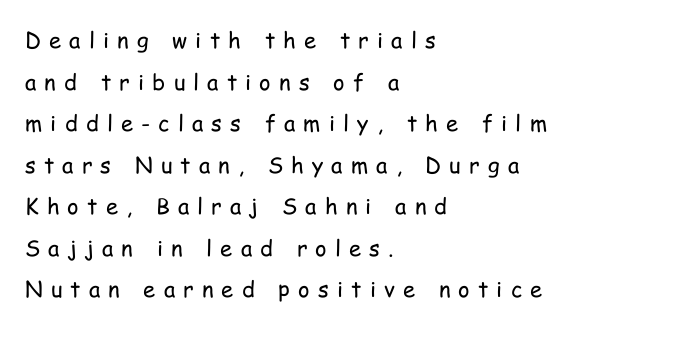
Q: Is the text bold? A: No.
Q: Is the text italic (slanted)? A: No, it is upright.
Q: Is the text underlined? A: No.
Q: How is the paragraph aligned? A: Left-aligned.
Q: Is the spacing between letters normal or unusually wide? A: Unusually wide.
